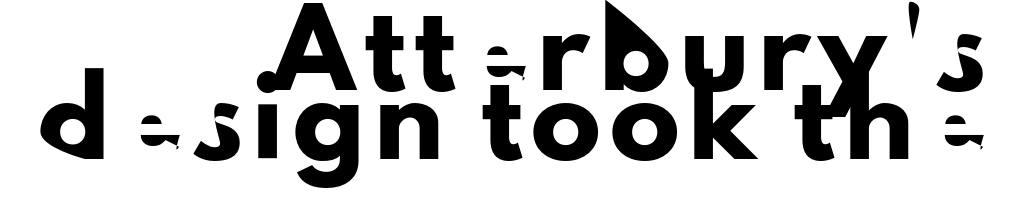
Q: Is the text italic (slanted)? A: No, it is upright.
Q: Is the typeface a serif or a sans-serif typeface? A: Sans-serif.
Q: Is the text underlined? A: No.
Q: How is the paragraph aligned? A: Right-aligned.
Q: Is the spacing between lines tight, normal or loose? A: Tight.
Q: Width (condensed, normal, or wide)? A: Normal.
Q: Stroke contrast? A: Low.
Q: x-height? A: Small.
Q: Monospaced? A: No.
